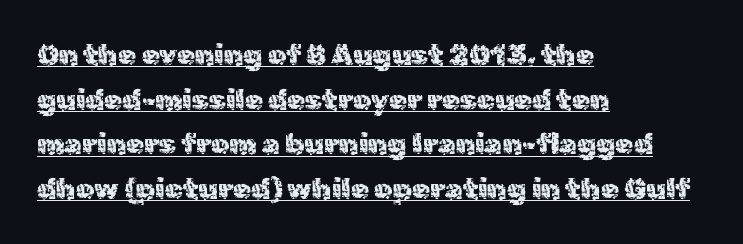
{"serif": "no", "italic": "no", "width": "normal", "x_height": "medium", "monospaced": "no", "underline": "yes", "align": "left", "line_spacing": "normal", "line_spacing_ratio": 1.54, "letter_spacing": "normal", "letter_spacing_em": 0.0, "glyph_px": 29}
